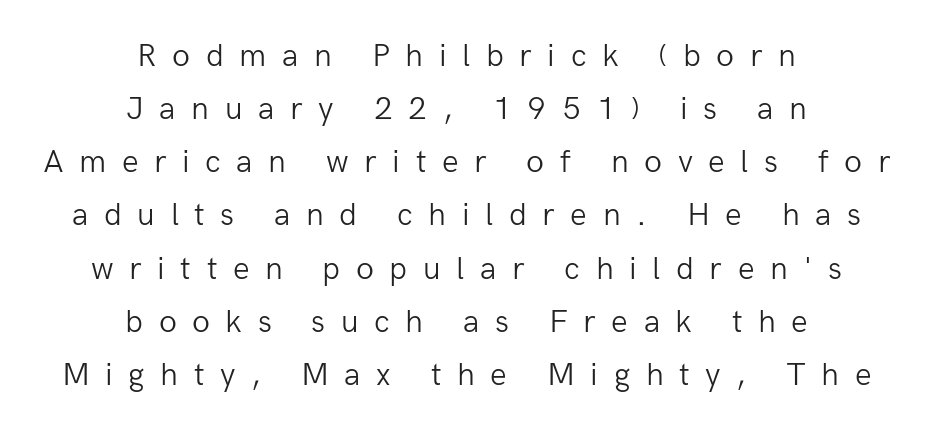
{"serif": "no", "italic": "no", "bold": "no", "weight": "light", "width": "normal", "stroke_contrast": "low", "x_height": "medium", "monospaced": "no", "underline": "no", "align": "center", "line_spacing": "normal", "line_spacing_ratio": 1.61, "letter_spacing": "wide", "letter_spacing_em": 0.47, "glyph_px": 33}
